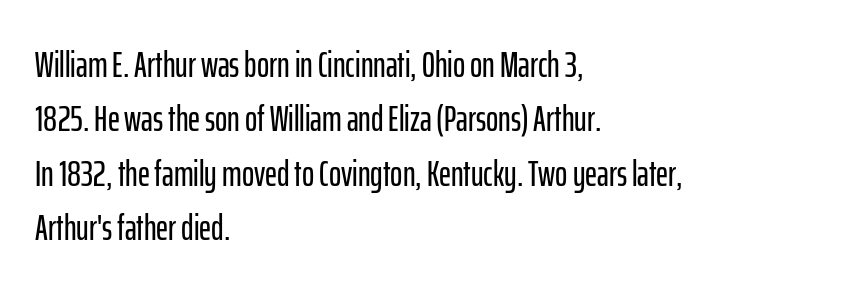
Nobody touched the tracking dial on this one. Quick note: interline space is typical. Letterform terminals end flat and unadorned throughout the passage. The passage shown is not underscored anywhere. The rendering anchors every line to the left-hand side.
